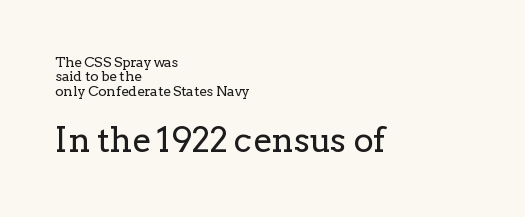
{"serif": "yes", "italic": "no", "bold": "no", "weight": "regular", "width": "normal", "stroke_contrast": "low", "x_height": "medium", "monospaced": "no", "underline": "no", "align": "left", "line_spacing": "tight", "line_spacing_ratio": 1.02, "letter_spacing": "normal", "letter_spacing_em": 0.0, "larger_block": "second", "size_ratio": 2.43, "glyph_px": 34}
